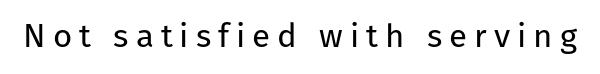
{"serif": "no", "italic": "no", "bold": "no", "weight": "regular", "width": "normal", "stroke_contrast": "low", "x_height": "medium", "monospaced": "no", "underline": "no", "letter_spacing": "wide", "letter_spacing_em": 0.21, "glyph_px": 33}
